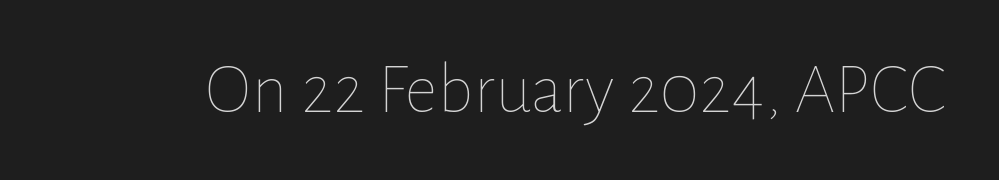
Q: Is the text bold? A: No.
Q: Is the text italic (slanted)? A: No, it is upright.
Q: Is the text underlined? A: No.
Q: Is the spacing between letters normal or unusually wide? A: Normal.
Q: Width (condensed, normal, or wide)? A: Normal.
Q: Stroke contrast? A: Low.
Q: x-height? A: Medium.
Q: Monospaced? A: No.
